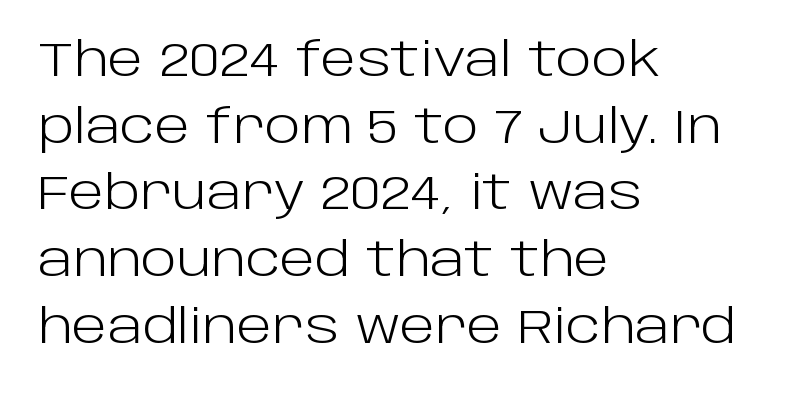
Every character sits straight up, as roman type does. Every row of glyphs begins at an identical x-position on the left. You can tell from the bare stems that sans-serif type was used. The letters sit at their default tracking, neither squeezed nor spread. Rule under the text: the space is simply empty. What's the leading like? Ordinary, nothing unusual.
